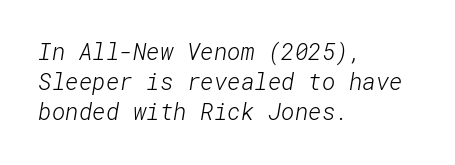
The image shows 23 px text type; set left-aligned, normal line spacing (1.31x), normal letter spacing, not underlined.
